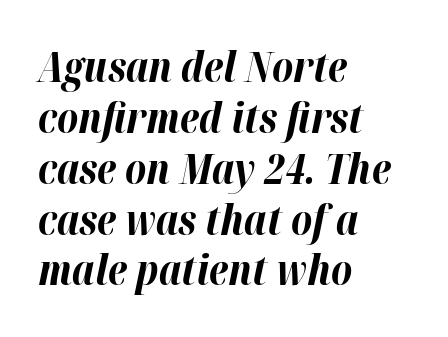
{"italic": "yes", "lean": "right", "slant_degrees": 12, "bold": "yes", "weight": "bold", "width": "normal", "stroke_contrast": "high", "x_height": "medium", "monospaced": "no", "underline": "no", "align": "left", "line_spacing_ratio": 1.24, "letter_spacing": "normal", "letter_spacing_em": 0.0, "glyph_px": 41}
